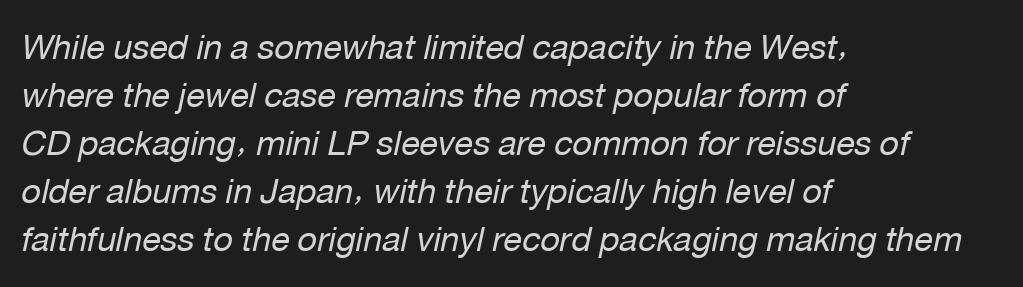
Emphasis-style slanted type is in use. Is this a heavy cut? Hardly; it is regular or lighter. Note the varied advance widths — an 'i' is clearly narrower than an 'm'. The rendering keeps characters at their native spacing.
